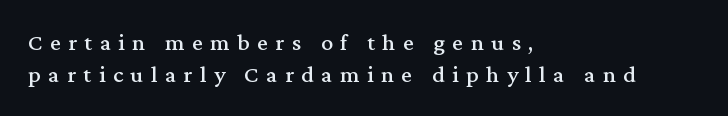
Left-aligned paragraph, ragged on the right. A roman cut, with each character standing at attention. Evenly set lines give the paragraph a standard silhouette. The face used here is rendered with a markedly widened letterfit.
